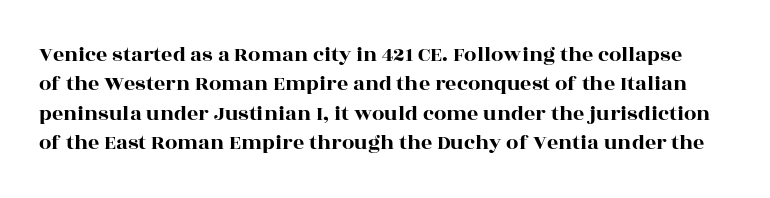
{"italic": "no", "underline": "no", "line_spacing": "normal", "line_spacing_ratio": 1.33, "letter_spacing": "normal", "letter_spacing_em": 0.0, "glyph_px": 22}
